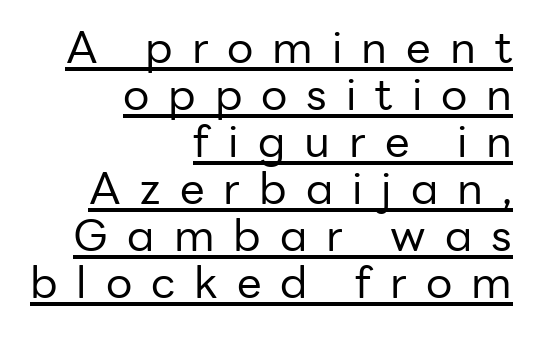
Q: Is the text bold? A: No.
Q: Is the text italic (slanted)? A: No, it is upright.
Q: Is the typeface a serif or a sans-serif typeface? A: Sans-serif.
Q: Is the text underlined? A: Yes.
Q: How is the paragraph aligned? A: Right-aligned.
Q: Is the spacing between letters normal or unusually wide? A: Unusually wide.
Q: Is the spacing between lines tight, normal or loose? A: Tight.
Q: Width (condensed, normal, or wide)? A: Normal.
Q: Stroke contrast? A: Low.
Q: x-height? A: Medium.
Q: Monospaced? A: No.
